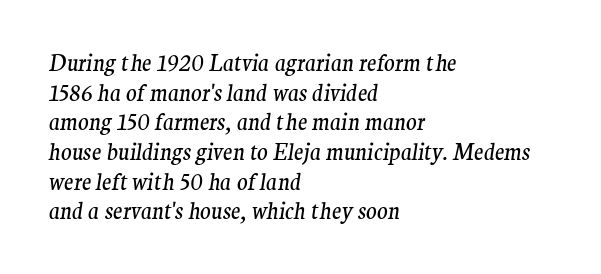
Q: Is the text bold? A: No.
Q: Is the text italic (slanted)? A: Yes, it leans right by about 9 degrees.
Q: Is the text underlined? A: No.
Q: How is the paragraph aligned? A: Left-aligned.
Q: Is the spacing between letters normal or unusually wide? A: Normal.
Q: Is the spacing between lines tight, normal or loose? A: Normal.
